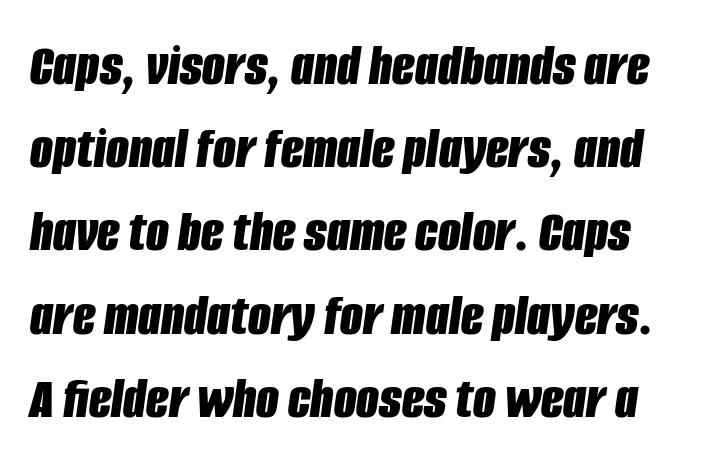
{"italic": "yes", "lean": "right", "slant_degrees": 8, "bold": "yes", "weight": "bold", "width": "condensed", "stroke_contrast": "low", "x_height": "large", "monospaced": "no", "underline": "no", "line_spacing": "normal", "line_spacing_ratio": 1.41, "letter_spacing": "normal", "letter_spacing_em": 0.0, "glyph_px": 59}
